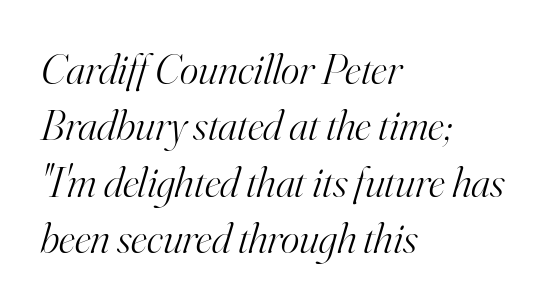
Q: Is the text bold? A: No.
Q: Is the text italic (slanted)? A: Yes, it leans right by about 16 degrees.
Q: Is the typeface a serif or a sans-serif typeface? A: Serif.
Q: Is the text underlined? A: No.
Q: How is the paragraph aligned? A: Left-aligned.
Q: Is the spacing between letters normal or unusually wide? A: Normal.
Q: Is the spacing between lines tight, normal or loose? A: Normal.
Q: Width (condensed, normal, or wide)? A: Normal.
Q: Stroke contrast? A: High.
Q: x-height? A: Small.
Q: Monospaced? A: No.
